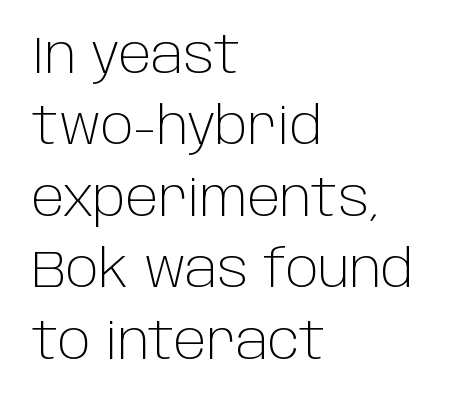
Q: Is the text bold? A: No.
Q: Is the text italic (slanted)? A: No, it is upright.
Q: Is the typeface a serif or a sans-serif typeface? A: Sans-serif.
Q: Is the text underlined? A: No.
Q: How is the paragraph aligned? A: Left-aligned.
Q: Is the spacing between letters normal or unusually wide? A: Normal.
Q: Is the spacing between lines tight, normal or loose? A: Normal.
Q: Width (condensed, normal, or wide)? A: Normal.
Q: Stroke contrast? A: Low.
Q: x-height? A: Large.
Q: Monospaced? A: No.
